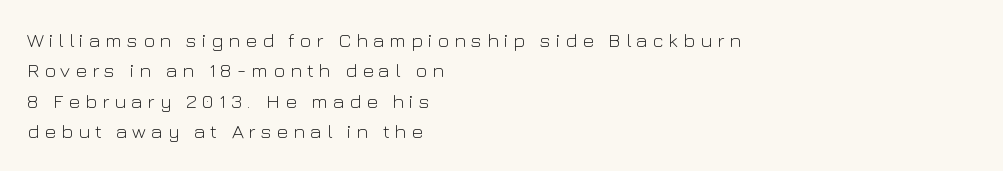
Words appear elongated and porous because spacing is wide. Evenly set lines give the paragraph a standard silhouette. Ink coverage per letter is moderate at most. In CSS terms this would be text-align: left. A typesetter would mark this as roman, not italic.
